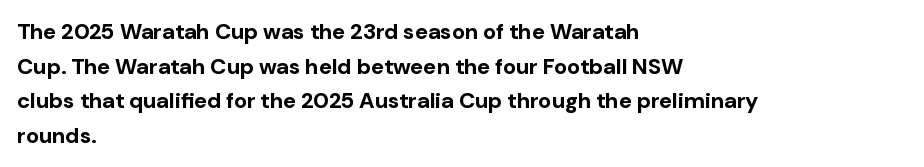
Q: Is the text bold? A: Yes.
Q: Is the text italic (slanted)? A: No, it is upright.
Q: Is the text underlined? A: No.
Q: How is the paragraph aligned? A: Left-aligned.
Q: Is the spacing between letters normal or unusually wide? A: Normal.
Q: Is the spacing between lines tight, normal or loose? A: Normal.
